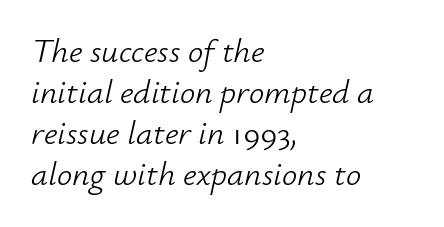
Q: Is the text bold? A: No.
Q: Is the text italic (slanted)? A: Yes, it leans right by about 12 degrees.
Q: Is the text underlined? A: No.
Q: How is the paragraph aligned? A: Left-aligned.
Q: Is the spacing between letters normal or unusually wide? A: Normal.
Q: Width (condensed, normal, or wide)? A: Normal.
Q: Stroke contrast? A: Low.
Q: x-height? A: Small.
Q: Monospaced? A: No.
